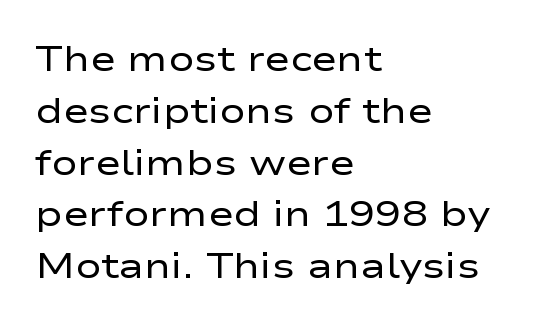
Q: Is the text bold? A: No.
Q: Is the text italic (slanted)? A: No, it is upright.
Q: Is the typeface a serif or a sans-serif typeface? A: Sans-serif.
Q: Is the text underlined? A: No.
Q: How is the paragraph aligned? A: Left-aligned.
Q: Is the spacing between letters normal or unusually wide? A: Normal.
Q: Is the spacing between lines tight, normal or loose? A: Normal.
Q: Width (condensed, normal, or wide)? A: Wide.
Q: Stroke contrast? A: Low.
Q: x-height? A: Medium.
Q: Monospaced? A: No.
